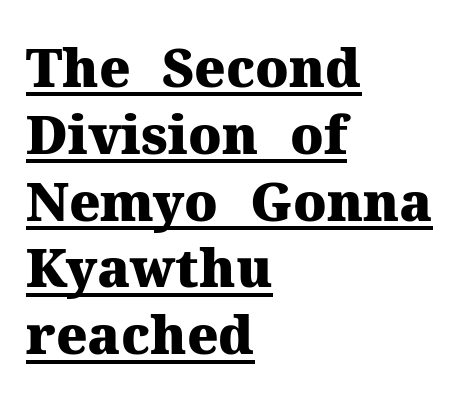
{"serif": "yes", "italic": "no", "bold": "yes", "weight": "heavy", "width": "normal", "stroke_contrast": "medium", "x_height": "medium", "monospaced": "no", "underline": "yes", "align": "left", "line_spacing": "normal", "line_spacing_ratio": 1.26, "letter_spacing": "normal", "letter_spacing_em": 0.0, "glyph_px": 53}
